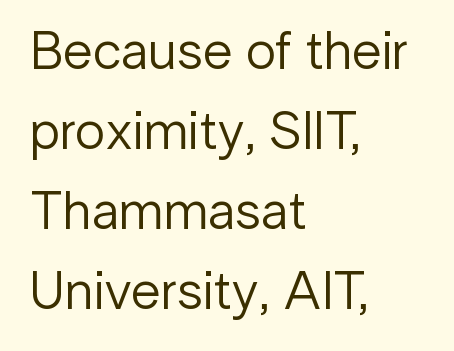
The image shows 54 px regular-weight sans-serif type, upright; set left-aligned, normal line spacing (1.48x), normal letter spacing, not underlined; low stroke contrast and a medium x-height.
